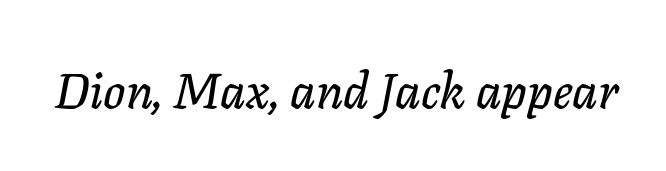
Q: Is the text italic (slanted)? A: Yes, it leans right by about 11 degrees.
Q: Is the text underlined? A: No.
Q: Is the spacing between letters normal or unusually wide? A: Normal.
Q: Width (condensed, normal, or wide)? A: Normal.
Q: Stroke contrast? A: Low.
Q: x-height? A: Medium.
Q: Monospaced? A: No.
